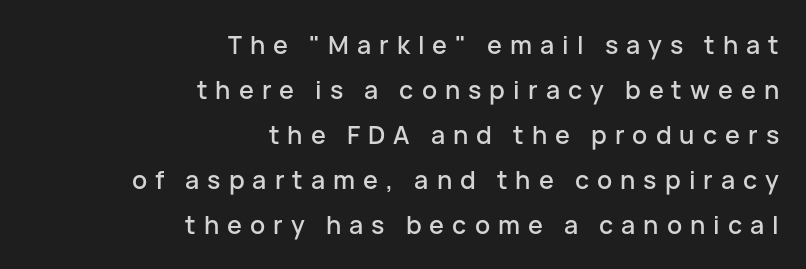
{"italic": "no", "underline": "no", "align": "right", "line_spacing_ratio": 1.8, "letter_spacing": "wide", "letter_spacing_em": 0.32, "glyph_px": 25}
